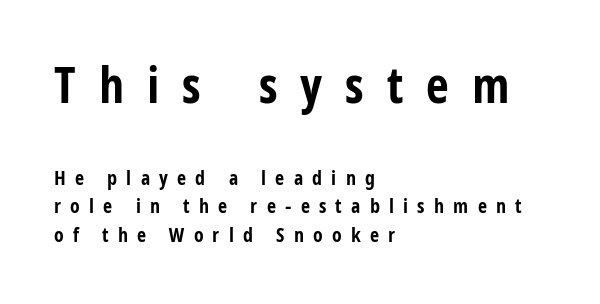
{"serif": "no", "italic": "no", "bold": "yes", "weight": "bold", "width": "condensed", "stroke_contrast": "low", "x_height": "large", "monospaced": "no", "underline": "no", "align": "left", "line_spacing": "normal", "line_spacing_ratio": 1.42, "letter_spacing": "wide", "letter_spacing_em": 0.46, "larger_block": "first", "size_ratio": 2.5, "glyph_px": 50}
